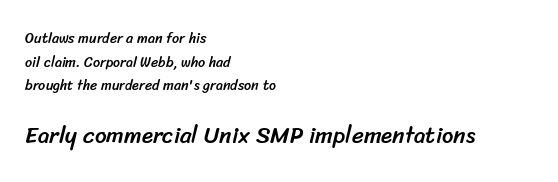
{"underline": "no", "align": "left", "line_spacing": "normal", "line_spacing_ratio": 1.69, "letter_spacing": "normal", "letter_spacing_em": 0.0, "larger_block": "second", "size_ratio": 1.64, "glyph_px": 23}
